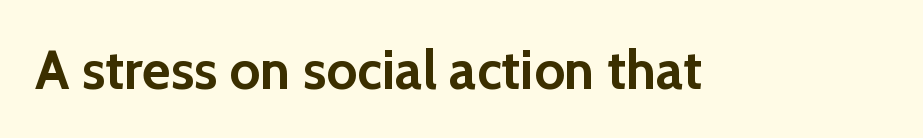
{"serif": "no", "italic": "no", "bold": "yes", "weight": "semibold", "width": "normal", "x_height": "medium", "monospaced": "no", "underline": "no", "letter_spacing": "normal", "letter_spacing_em": 0.0, "glyph_px": 55}
